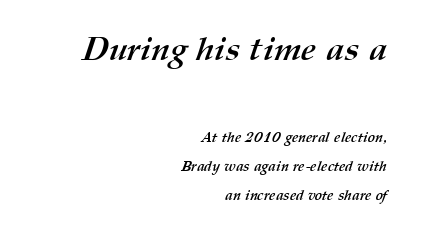
Is this a fixed-width face? No — the glyphs have proportional, varying widths. Honestly, there is no underline to notice here at all. What weight is shown? A full bold with thick strokes. Does extra space separate the letters? No, they use regular spacing. Is there much room between lines? Yes — plenty of vertical air separates them. These lines are set flush right with a ragged left edge.
